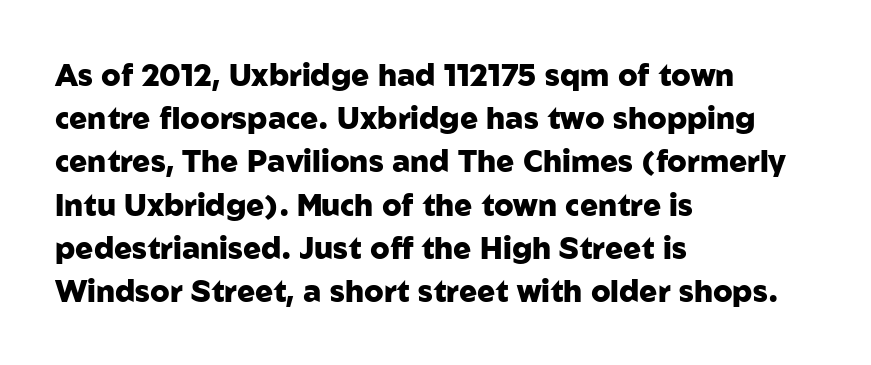
{"serif": "no", "italic": "no", "bold": "yes", "weight": "heavy", "width": "normal", "stroke_contrast": "low", "x_height": "medium", "monospaced": "no", "underline": "no", "align": "left", "line_spacing": "normal", "line_spacing_ratio": 1.44, "letter_spacing": "normal", "letter_spacing_em": 0.0, "glyph_px": 30}
